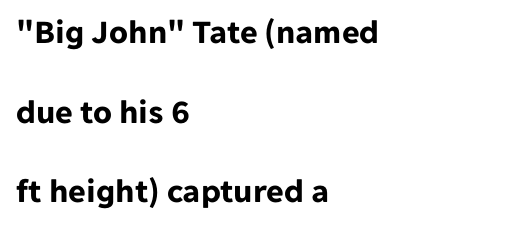
These lines were composed using upright roman letters. This sample uses a sans-serif face. The leading is generous, giving the passage an open texture. Has an underline been added? It has not. No extra tracking has been applied to these lines.
